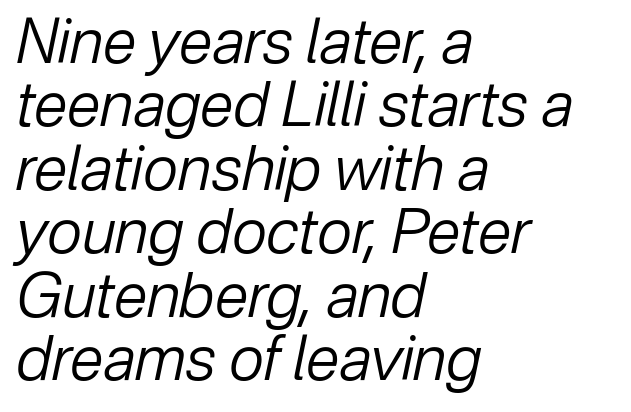
Q: Is the text bold? A: No.
Q: Is the text italic (slanted)? A: Yes, it leans right by about 12 degrees.
Q: Is the text underlined? A: No.
Q: How is the paragraph aligned? A: Left-aligned.
Q: Is the spacing between letters normal or unusually wide? A: Normal.
Q: Is the spacing between lines tight, normal or loose? A: Tight.
Q: Width (condensed, normal, or wide)? A: Normal.
Q: Stroke contrast? A: Low.
Q: x-height? A: Medium.
Q: Monospaced? A: No.
